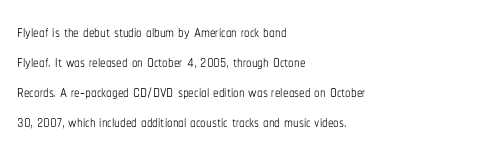
The image shows 22 px text type, upright; set left-aligned, normal line spacing (1.36x), normal letter spacing, not underlined.
